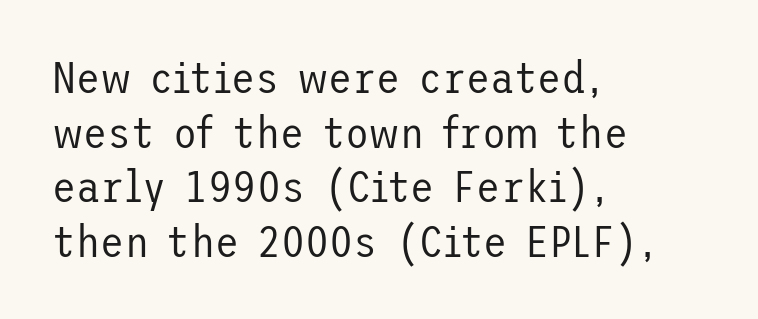
The image shows 44 px regular-weight sans-serif type, upright; set left-aligned, line spacing 1.24x, normal letter spacing, not underlined; low stroke contrast and a medium x-height.
